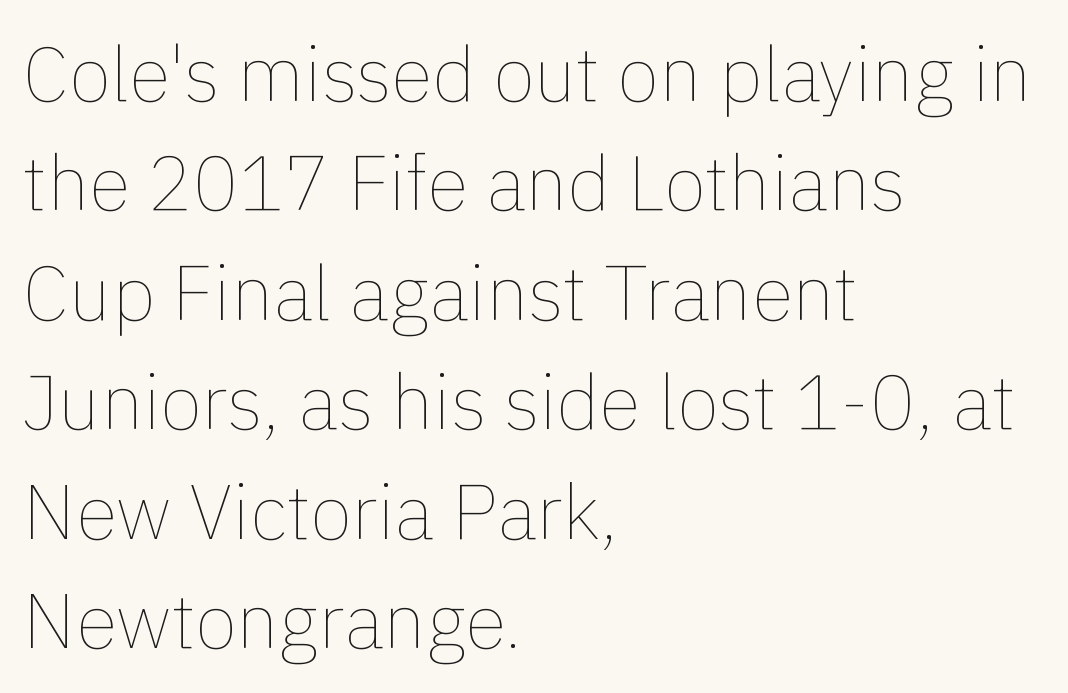
{"italic": "no", "bold": "no", "weight": "thin", "width": "normal", "x_height": "medium", "monospaced": "no", "underline": "no", "align": "left", "line_spacing": "normal", "line_spacing_ratio": 1.44, "letter_spacing": "normal", "letter_spacing_em": 0.0, "glyph_px": 76}
